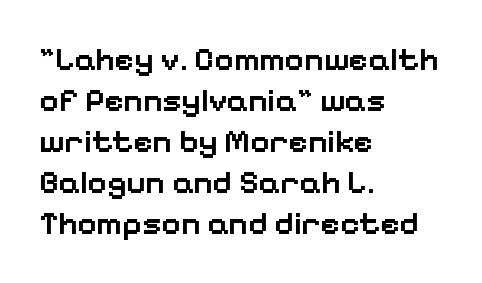
The image shows 33 px semibold sans-serif type, upright; set left-aligned, line spacing 1.24x, normal letter spacing, not underlined; low stroke contrast and a medium x-height.
